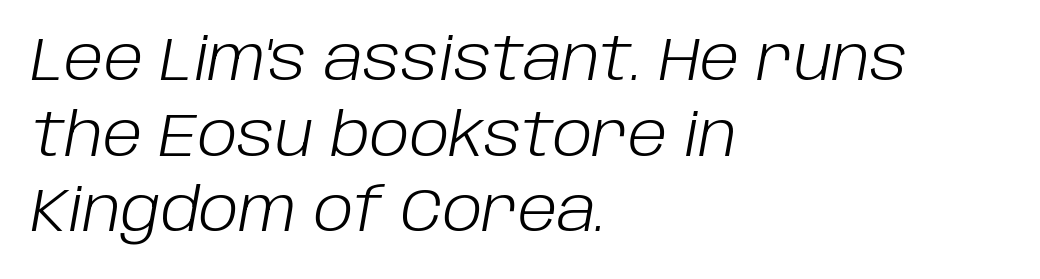
No letter is thick-stroked: the sample isn't bold. The string is rendered with underlining switched off. The rendering uses natural spacing where letterforms have individual widths. Alignment: flush left. Posture: slanted. Default kerning and tracking; the words read as compact shapes.
